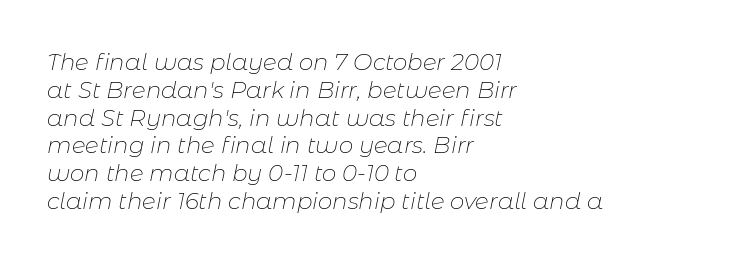
This rendering uses left alignment, leaving the right contour irregular. Posture: slanted. There is no visible air inserted between adjacent glyphs. Heft: none added — not bold. The words here are not underlined.
